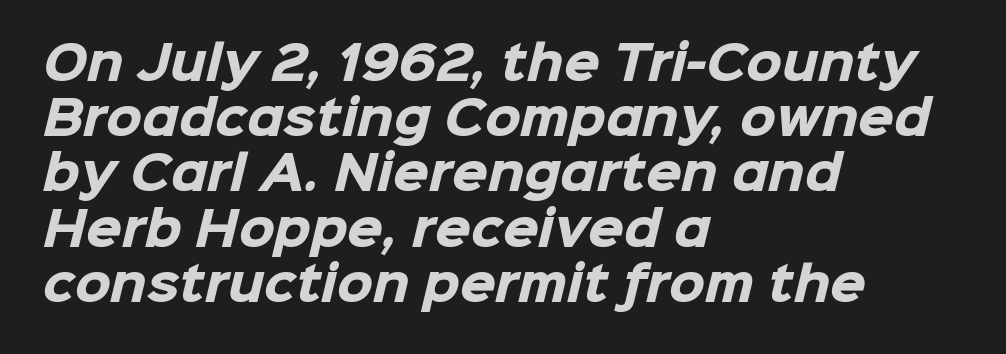
The image shows 46 px heavy sans-serif type; set left-aligned, line spacing 1.2x, normal letter spacing, not underlined; low stroke contrast and a medium x-height.
